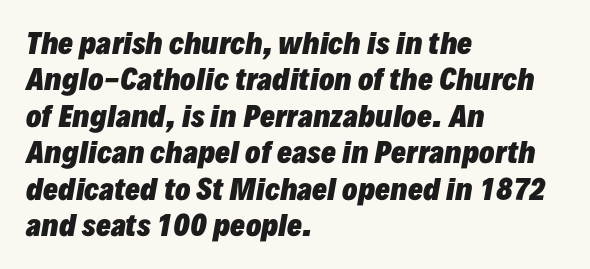
Q: Is the text bold? A: Yes.
Q: Is the text italic (slanted)? A: Yes, it leans right by about 10 degrees.
Q: Is the text underlined? A: No.
Q: How is the paragraph aligned? A: Left-aligned.
Q: Is the spacing between letters normal or unusually wide? A: Normal.
Q: Is the spacing between lines tight, normal or loose? A: Normal.
Q: Width (condensed, normal, or wide)? A: Normal.
Q: Stroke contrast? A: Low.
Q: x-height? A: Medium.
Q: Monospaced? A: No.
